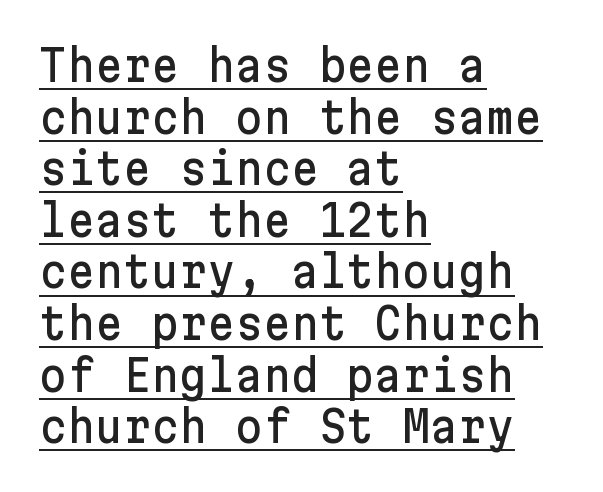
Note: no serifs on the glyphs. Characters follow at the spacing the type designer built in. Nope, not italic — everything's standing straight. The compositor pushed each line to the left boundary.
